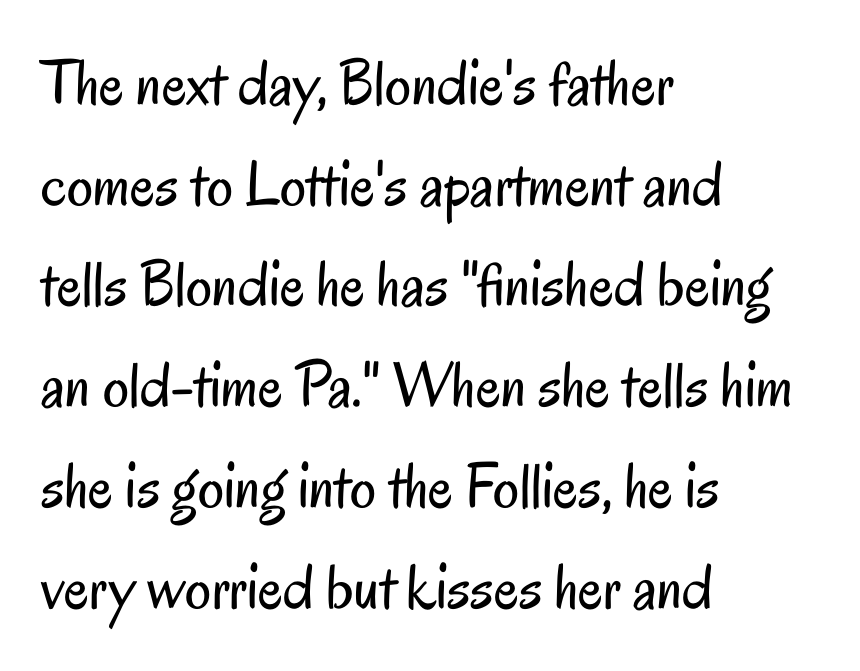
The image shows 65 px regular-weight, condensed sans-serif type, upright; set left-aligned, normal line spacing (1.55x), normal letter spacing, not underlined; low stroke contrast and a small x-height.
